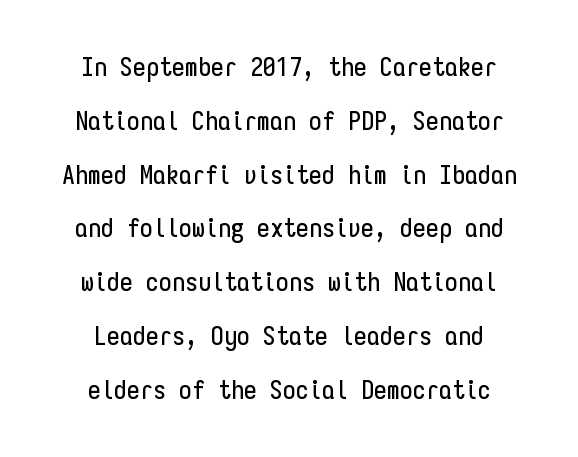
Q: Is the text italic (slanted)? A: No, it is upright.
Q: Is the text underlined? A: No.
Q: How is the paragraph aligned? A: Centered.
Q: Is the spacing between letters normal or unusually wide? A: Normal.
Q: Is the spacing between lines tight, normal or loose? A: Loose.
